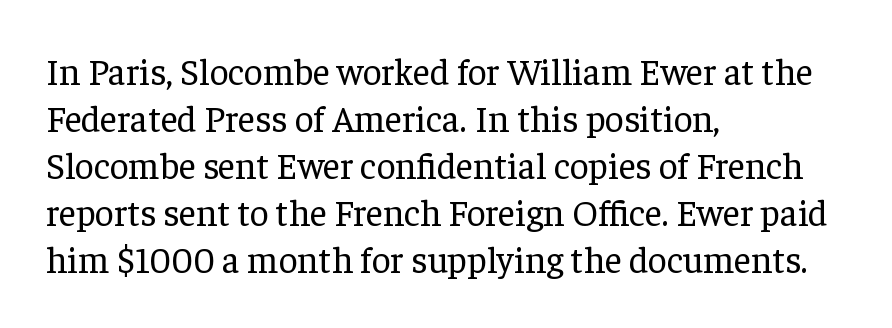
Characters follow at the spacing the type designer built in. On a weight scale, this lands at 450 or below. Where is the straight margin? On the left. The block of text has a typical density, with ordinary space between rows. You could not count columns in this text — the font is proportionally spaced.
